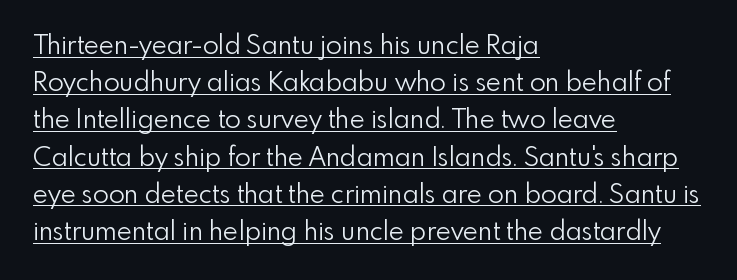
Q: Is the text bold? A: No.
Q: Is the text italic (slanted)? A: No, it is upright.
Q: Is the text underlined? A: Yes.
Q: How is the paragraph aligned? A: Left-aligned.
Q: Is the spacing between letters normal or unusually wide? A: Normal.
Q: Is the spacing between lines tight, normal or loose? A: Normal.
